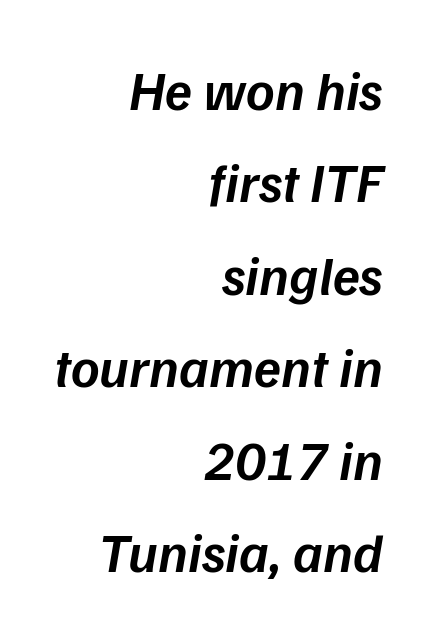
Q: Is the text bold? A: Semi-bold.
Q: Is the text italic (slanted)? A: Yes, it leans right by about 9 degrees.
Q: Is the text underlined? A: No.
Q: How is the paragraph aligned? A: Right-aligned.
Q: Is the spacing between letters normal or unusually wide? A: Normal.
Q: Is the spacing between lines tight, normal or loose? A: Normal.
Q: Width (condensed, normal, or wide)? A: Normal.
Q: Stroke contrast? A: Low.
Q: x-height? A: Medium.
Q: Monospaced? A: No.
